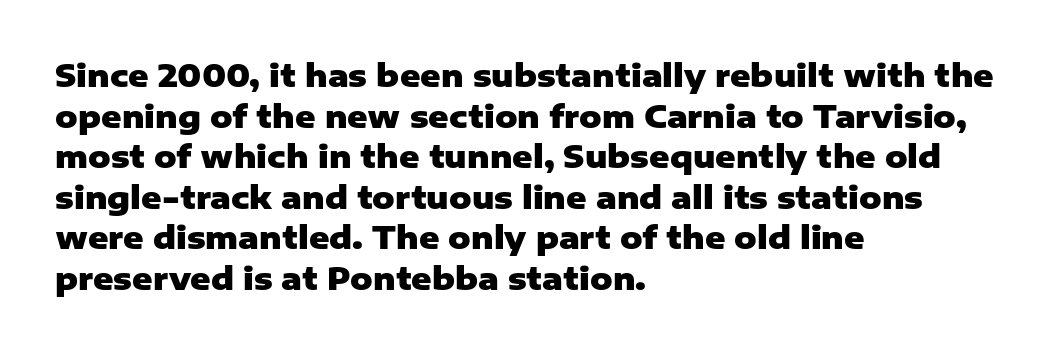
Does the leading feel generous? No, just average. Notice how thick the strokes are: this is what a full bold looks like. Font category for this specimen: sans-serif. The rag falls on the right side of this text block.
